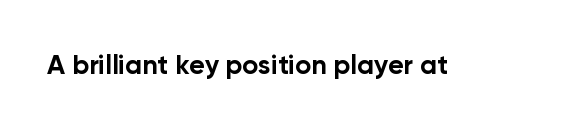
{"italic": "no", "bold": "yes", "underline": "no", "letter_spacing": "normal", "letter_spacing_em": 0.0, "glyph_px": 27}
